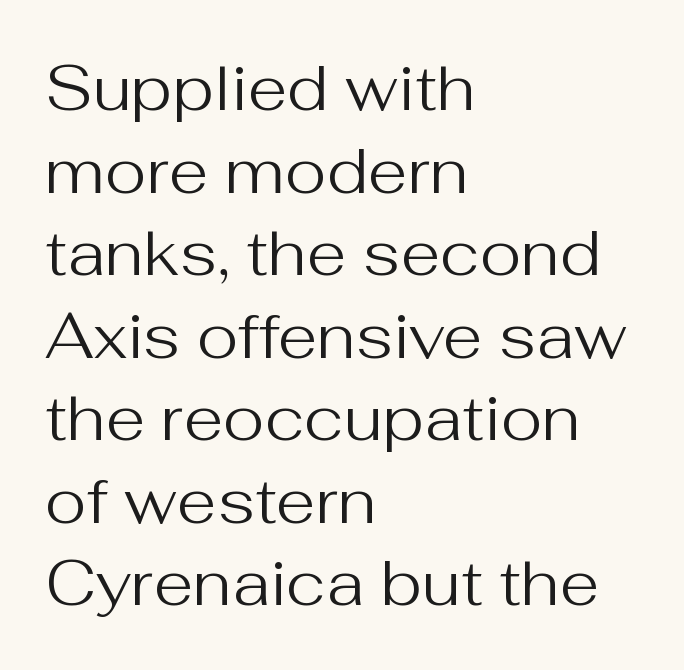
The image shows 64 px regular-weight sans-serif type, upright; set left-aligned, normal line spacing (1.29x), normal letter spacing, not underlined; medium stroke contrast and a medium x-height.
